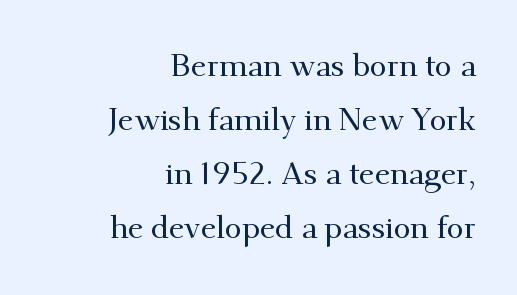
Q: Is the text italic (slanted)? A: No, it is upright.
Q: Is the typeface a serif or a sans-serif typeface? A: Serif.
Q: Is the text underlined? A: No.
Q: How is the paragraph aligned? A: Right-aligned.
Q: Is the spacing between letters normal or unusually wide? A: Normal.
Q: Width (condensed, normal, or wide)? A: Normal.
Q: Stroke contrast? A: Medium.
Q: x-height? A: Small.
Q: Monospaced? A: No.
